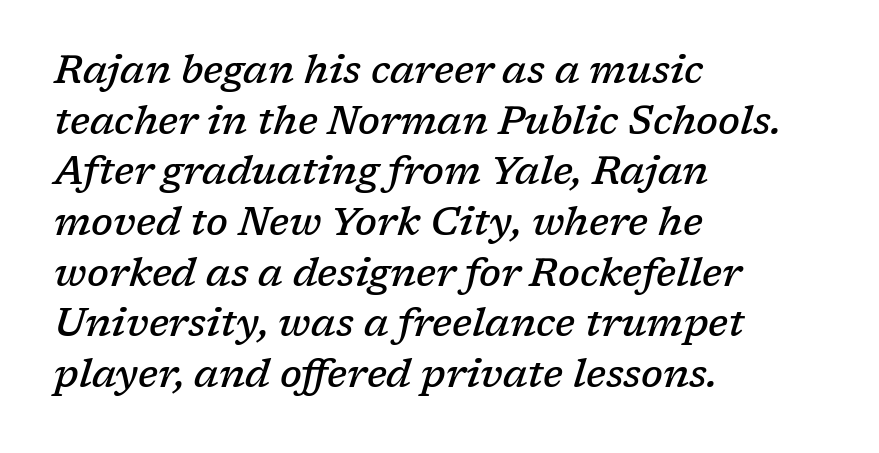
The image shows 39 px semibold serif type, italic (leaning right); set left-aligned, normal line spacing (1.3x), normal letter spacing, not underlined; low stroke contrast and a medium x-height.
